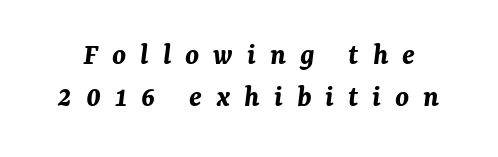
{"italic": "yes", "lean": "right", "slant_degrees": 7, "bold": "yes", "weight": "bold", "width": "normal", "stroke_contrast": "medium", "x_height": "medium", "monospaced": "no", "underline": "no", "line_spacing": "normal", "line_spacing_ratio": 1.36, "letter_spacing": "wide", "letter_spacing_em": 0.45, "glyph_px": 31}
